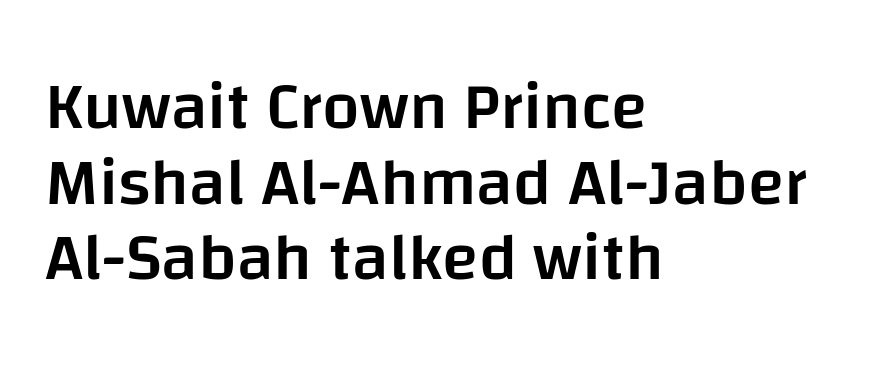
The image shows 67 px semibold sans-serif type, upright; set left-aligned, tight line spacing (1.13x), normal letter spacing, not underlined; low stroke contrast and a large x-height.
